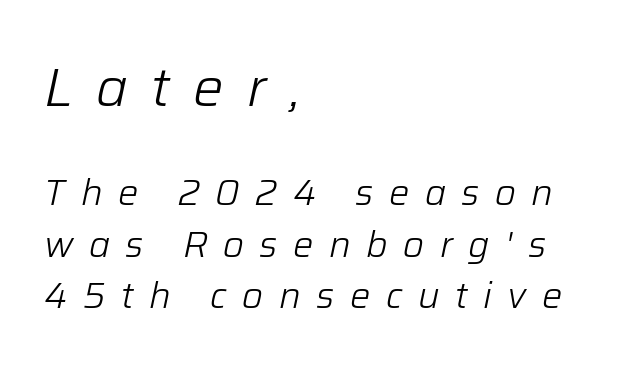
Q: Is the text bold? A: No.
Q: Is the text italic (slanted)? A: Yes, it leans right by about 12 degrees.
Q: Is the text underlined? A: No.
Q: How is the paragraph aligned? A: Left-aligned.
Q: Is the spacing between letters normal or unusually wide? A: Unusually wide.
Q: Is the spacing between lines tight, normal or loose? A: Normal.
Q: Which block of text is set in a larger size, the first (top) or the second (bottom)? A: The first (top) one.
Q: Width (condensed, normal, or wide)? A: Normal.
Q: Stroke contrast? A: Low.
Q: x-height? A: Medium.
Q: Monospaced? A: No.
